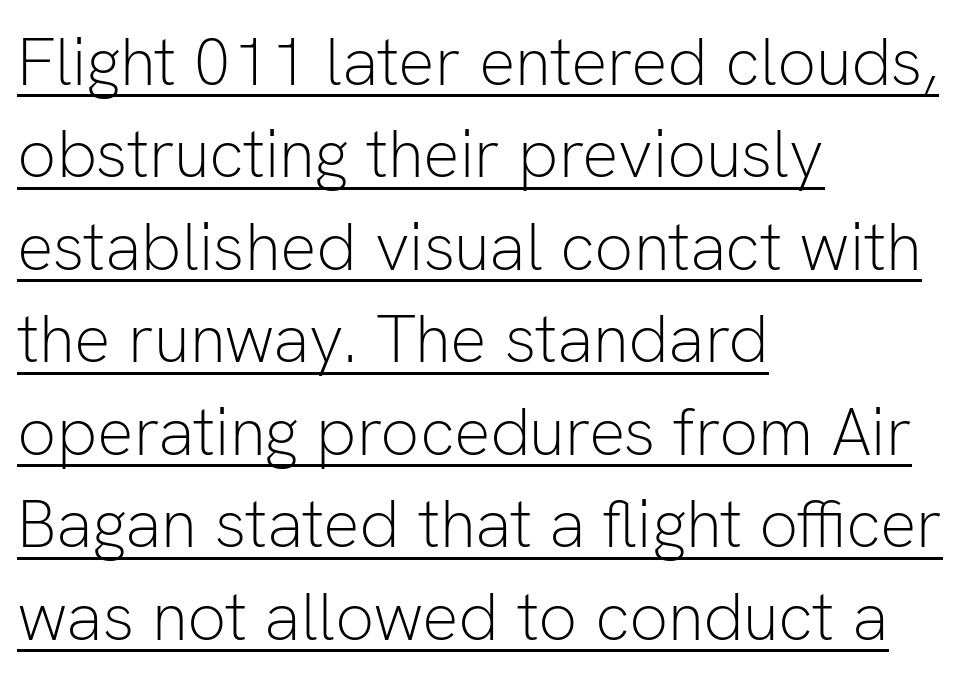
{"serif": "no", "italic": "no", "bold": "no", "weight": "light", "width": "normal", "stroke_contrast": "low", "x_height": "medium", "monospaced": "no", "underline": "yes", "align": "left", "line_spacing": "normal", "line_spacing_ratio": 1.36, "letter_spacing": "normal", "letter_spacing_em": 0.0, "glyph_px": 68}
